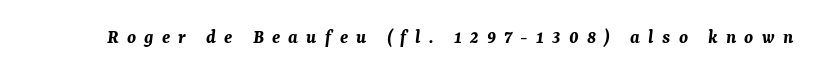
The image shows 20 px bold type, italic (leaning right); set unusually wide letter spacing (+0.41 em), not underlined.
